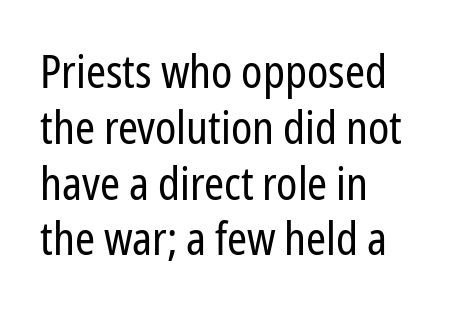
{"serif": "no", "italic": "no", "bold": "no", "weight": "regular", "width": "condensed", "stroke_contrast": "low", "x_height": "medium", "monospaced": "no", "underline": "no", "align": "left", "line_spacing_ratio": 1.24, "letter_spacing": "normal", "letter_spacing_em": 0.0, "glyph_px": 45}
